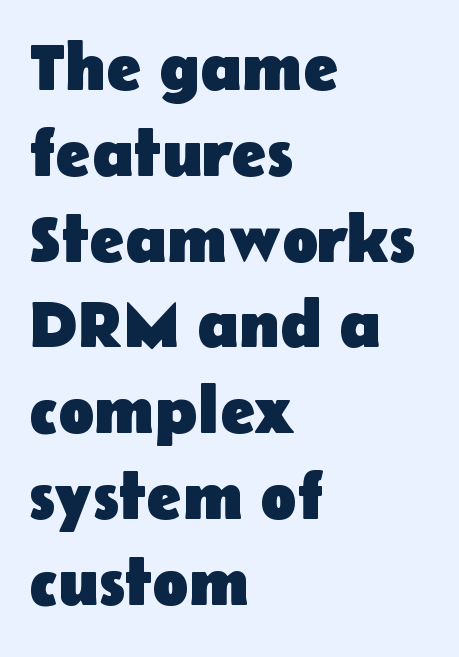
The image shows 67 px heavy sans-serif type, upright; set left-aligned, normal line spacing (1.28x), normal letter spacing, not underlined; low stroke contrast and a medium x-height.
